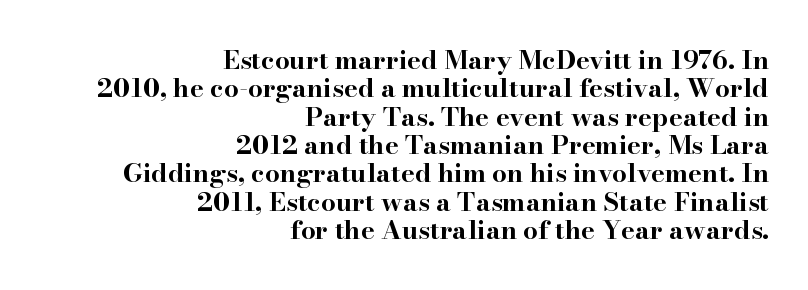
Vertically, the passage feels compressed, each row crowding the next. Posture: upright roman. The specimen omits any rule beneath the text block's lines. Short note: letters normally spaced. The ragged edge is on the left, which tells us the setting is flush right.
